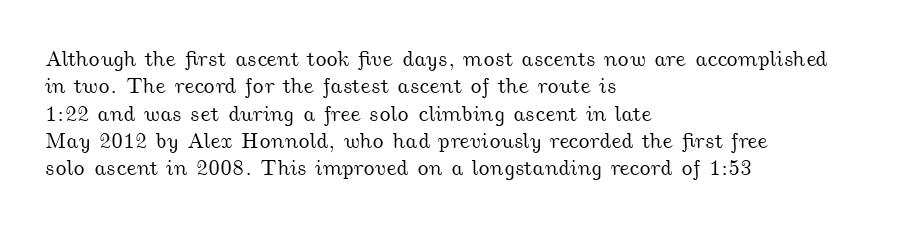
Q: Is the text underlined? A: No.
Q: How is the paragraph aligned? A: Left-aligned.
Q: Is the spacing between letters normal or unusually wide? A: Normal.
